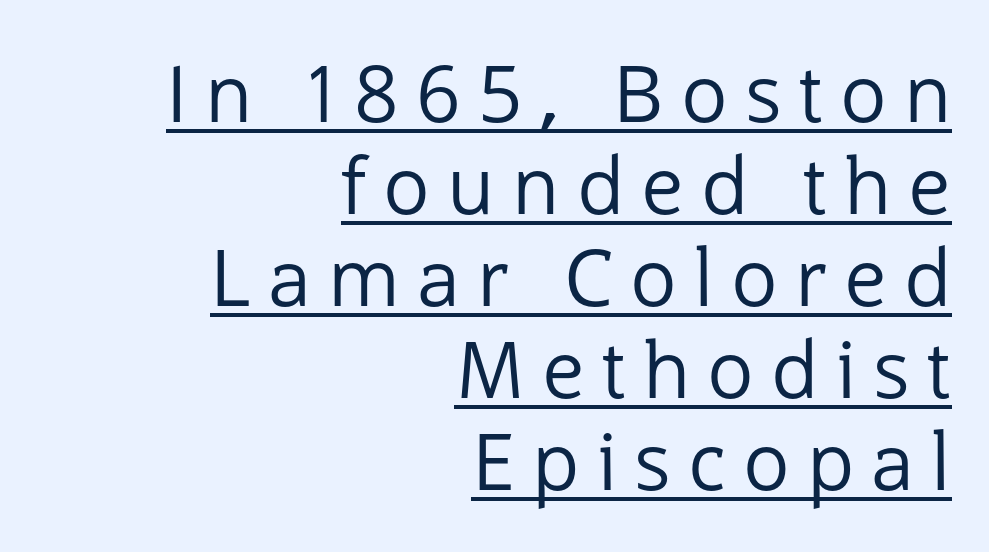
{"serif": "no", "italic": "no", "bold": "no", "weight": "regular", "width": "normal", "stroke_contrast": "low", "x_height": "medium", "monospaced": "no", "underline": "yes", "align": "right", "line_spacing_ratio": 1.18, "letter_spacing": "wide", "letter_spacing_em": 0.22, "glyph_px": 78}
